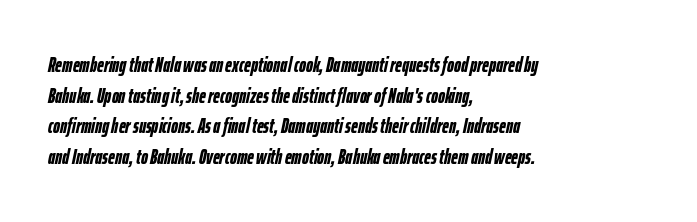
{"italic": "yes", "lean": "right", "slant_degrees": 12, "bold": "yes", "underline": "no", "align": "left", "line_spacing": "normal", "line_spacing_ratio": 1.46, "letter_spacing": "normal", "letter_spacing_em": 0.0, "glyph_px": 21}
